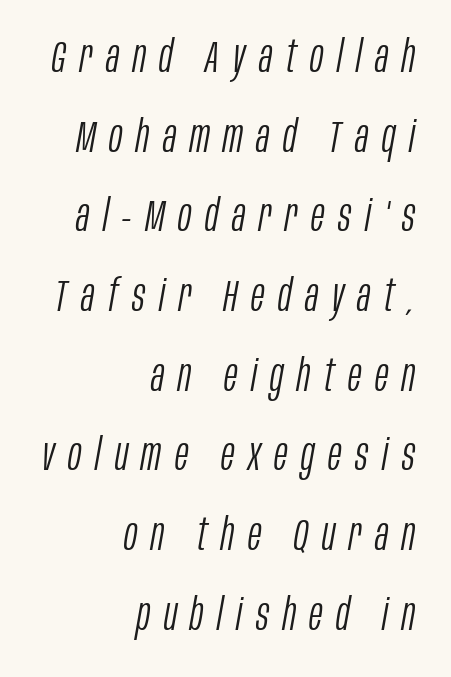
The image shows 45 px light, condensed type, italic (leaning right); set right-aligned, line spacing 1.77x, unusually wide letter spacing (+0.3 em), not underlined; low stroke contrast and a large x-height.
